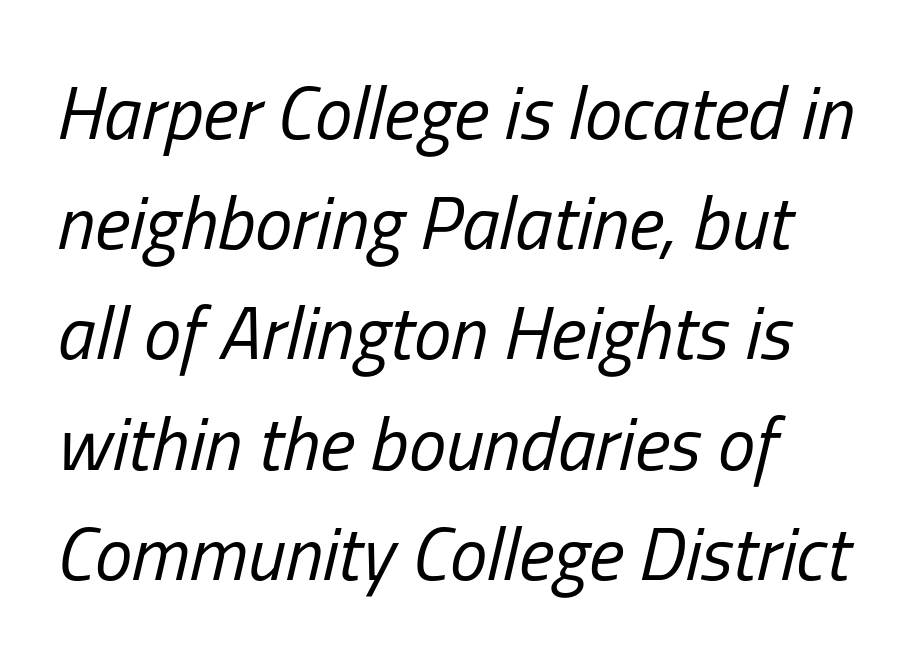
Q: Is the text bold? A: No.
Q: Is the text italic (slanted)? A: Yes, it leans right by about 13 degrees.
Q: Is the text underlined? A: No.
Q: How is the paragraph aligned? A: Left-aligned.
Q: Is the spacing between letters normal or unusually wide? A: Normal.
Q: Is the spacing between lines tight, normal or loose? A: Normal.
Q: Width (condensed, normal, or wide)? A: Condensed.
Q: Stroke contrast? A: Low.
Q: x-height? A: Medium.
Q: Monospaced? A: No.
